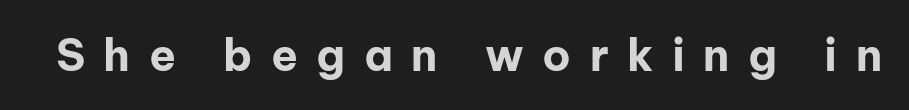
The image shows 44 px bold sans-serif type, upright; set unusually wide letter spacing (+0.42 em), not underlined; low stroke contrast and a medium x-height.
